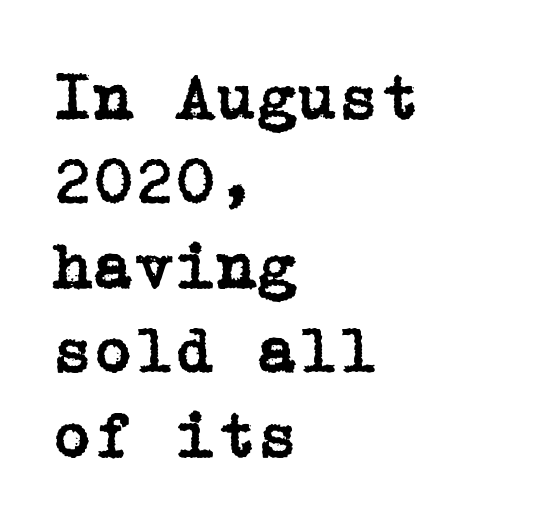
The letters stand upright; this is a roman face. Underline: absent. The line texture is even and compact thanks to regular tracking. The lines sit at an ordinary, default distance from one another. The rendering shows small feet on the letterforms — a serif design.
